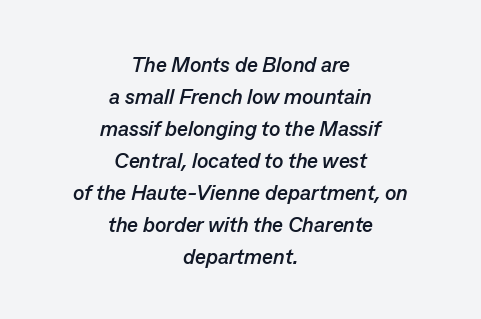
The image shows 21 px bold type, italic (leaning right); set centered, normal line spacing (1.52x), normal letter spacing, not underlined.
